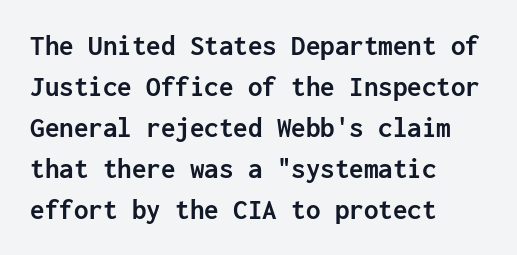
The image shows 29 px semibold sans-serif type, upright, monospaced; set left-aligned, normal line spacing (1.41x), normal letter spacing, not underlined; low stroke contrast and a medium x-height.
